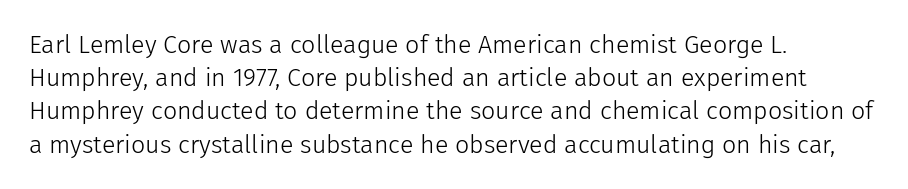
Q: Is the text bold? A: No.
Q: Is the text italic (slanted)? A: No, it is upright.
Q: Is the text underlined? A: No.
Q: How is the paragraph aligned? A: Left-aligned.
Q: Is the spacing between letters normal or unusually wide? A: Normal.
Q: Is the spacing between lines tight, normal or loose? A: Normal.
